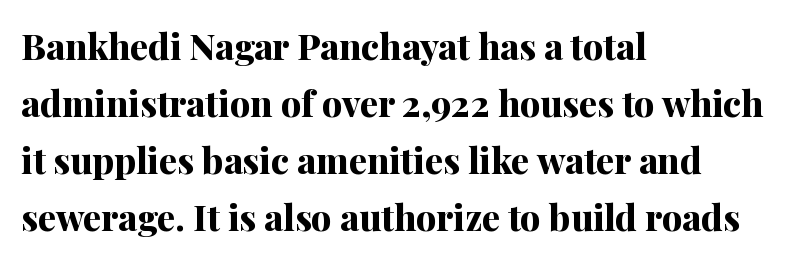
Pretty heavy lettering here — definitely bold. The typeface chosen for these lines features serifs. Does the lettering tilt? It doesn't — this is upright. If you drew a ruler down the left edge, every line would touch it.
